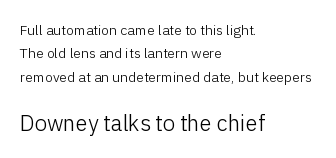
Q: Is the text bold? A: No.
Q: Is the text italic (slanted)? A: No, it is upright.
Q: Is the text underlined? A: No.
Q: How is the paragraph aligned? A: Left-aligned.
Q: Is the spacing between letters normal or unusually wide? A: Normal.
Q: Is the spacing between lines tight, normal or loose? A: Normal.
Q: Which block of text is set in a larger size, the first (top) or the second (bottom)? A: The second (bottom) one.
